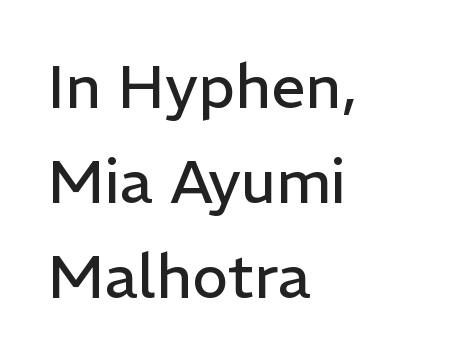
The image shows 61 px regular-weight sans-serif type, upright; set left-aligned, normal line spacing (1.56x), normal letter spacing, not underlined; low stroke contrast and a medium x-height.
